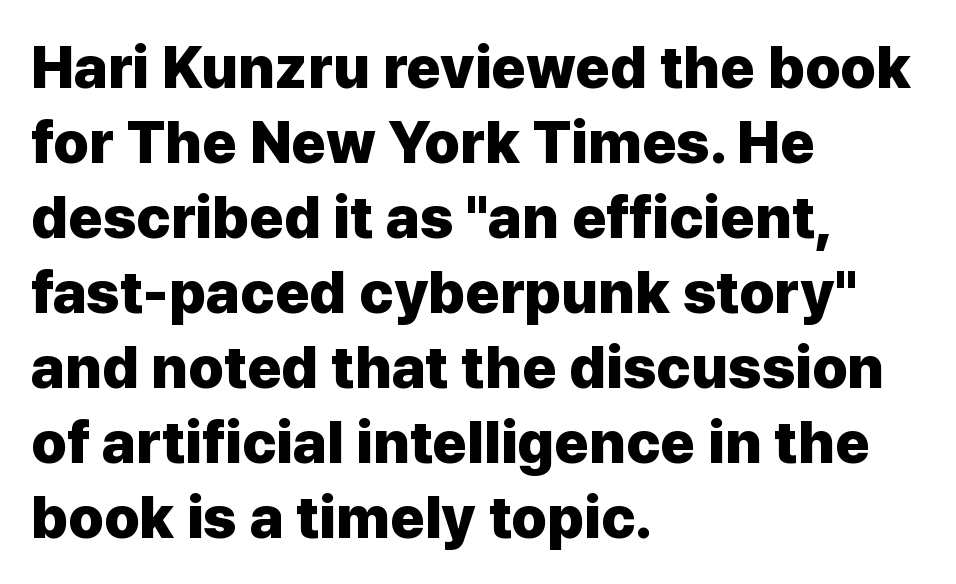
{"serif": "no", "italic": "no", "bold": "yes", "weight": "heavy", "width": "normal", "stroke_contrast": "low", "x_height": "medium", "monospaced": "no", "underline": "no", "align": "left", "line_spacing": "normal", "line_spacing_ratio": 1.27, "letter_spacing": "normal", "letter_spacing_em": 0.0, "glyph_px": 59}
